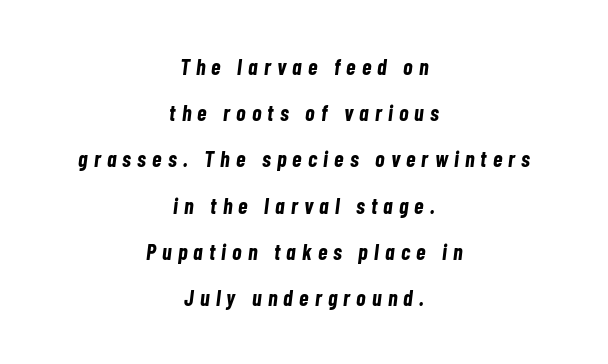
Is the block centered? Yes — each line is placed symmetrically about the middle. The lines are spread far apart with generous leading. The characters look thick and weighty, a clear bold. Loose tracking; the words dissolve into strings of separated letters. Compared with ordinary roman type, these characters are visibly tilted.
